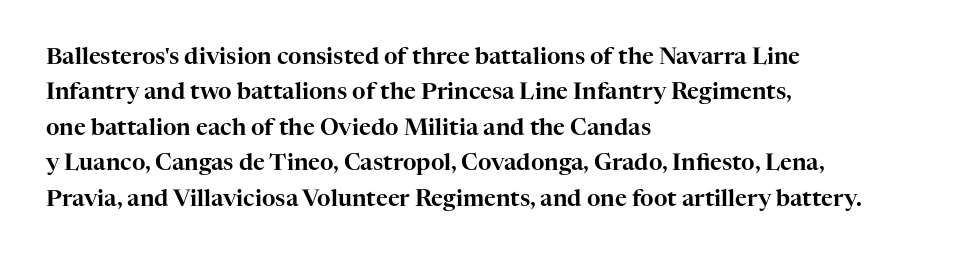
Q: Is the text italic (slanted)? A: No, it is upright.
Q: Is the text underlined? A: No.
Q: How is the paragraph aligned? A: Left-aligned.
Q: Is the spacing between letters normal or unusually wide? A: Normal.
Q: Is the spacing between lines tight, normal or loose? A: Normal.
